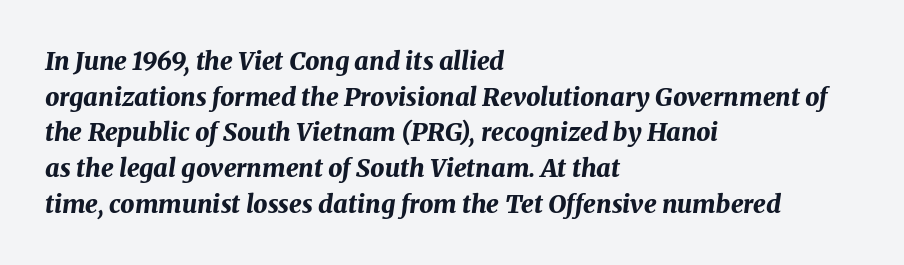
The image shows 25 px bold type, italic (leaning right); set left-aligned, normal line spacing (1.43x), normal letter spacing, not underlined.
